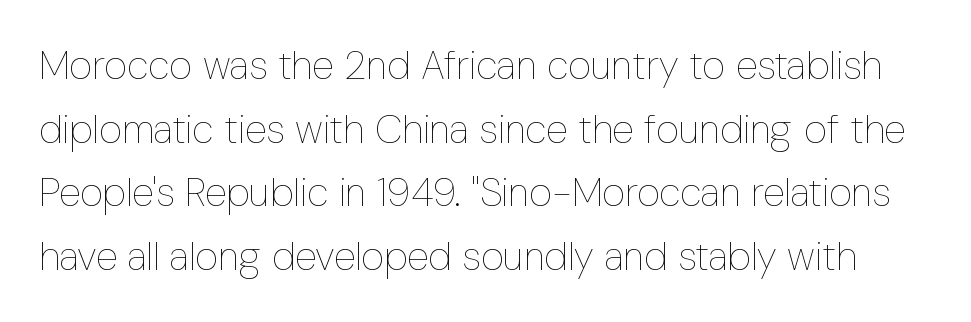
{"italic": "no", "bold": "no", "weight": "thin", "width": "condensed", "stroke_contrast": "low", "x_height": "medium", "monospaced": "no", "underline": "no", "line_spacing": "normal", "line_spacing_ratio": 1.59, "letter_spacing": "normal", "letter_spacing_em": 0.0, "glyph_px": 40}
